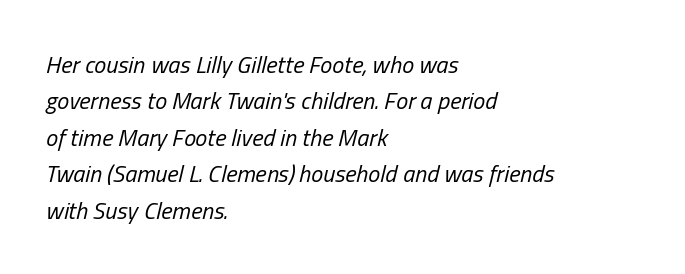
The image shows 24 px text type, italic (leaning right); set left-aligned, normal line spacing (1.52x), normal letter spacing, not underlined.
